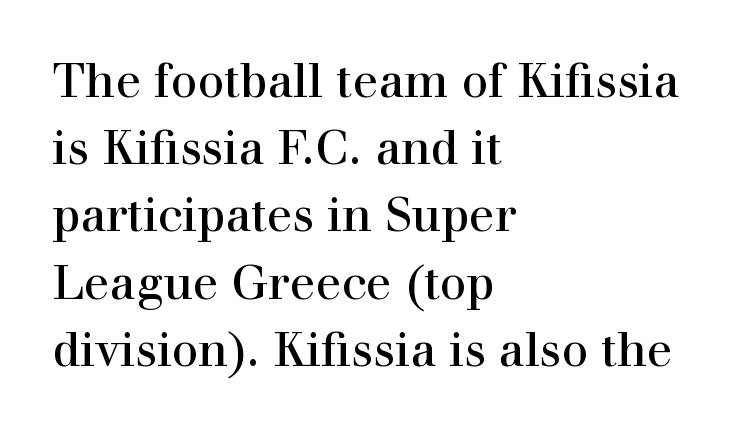
{"serif": "yes", "italic": "no", "bold": "no", "weight": "regular", "width": "normal", "stroke_contrast": "high", "x_height": "medium", "monospaced": "no", "underline": "no", "align": "left", "line_spacing": "normal", "line_spacing_ratio": 1.43, "letter_spacing": "normal", "letter_spacing_em": 0.0, "glyph_px": 47}
